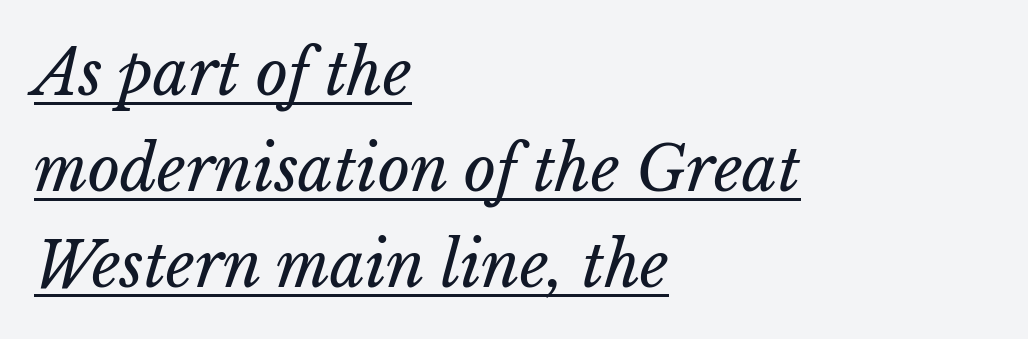
Q: Is the text bold? A: No.
Q: Is the text italic (slanted)? A: Yes, it leans right by about 15 degrees.
Q: Is the text underlined? A: Yes.
Q: How is the paragraph aligned? A: Left-aligned.
Q: Is the spacing between letters normal or unusually wide? A: Normal.
Q: Is the spacing between lines tight, normal or loose? A: Normal.
Q: Width (condensed, normal, or wide)? A: Normal.
Q: Stroke contrast? A: Low.
Q: x-height? A: Medium.
Q: Monospaced? A: No.
